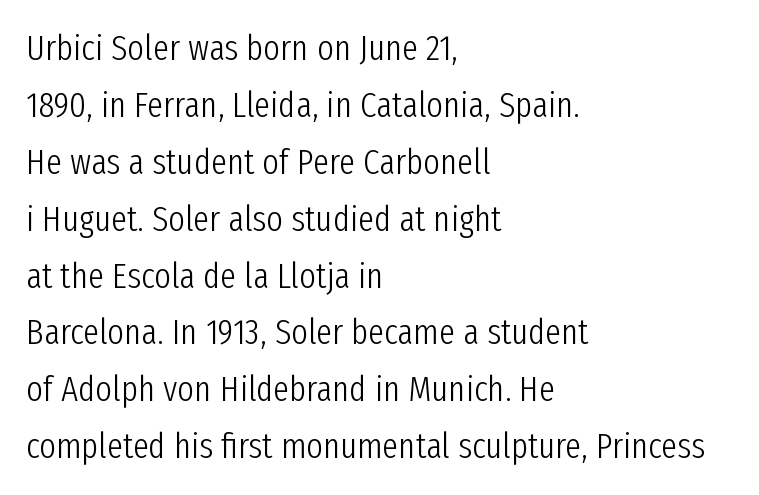
The image shows 36 px light, condensed sans-serif type, upright; set left-aligned, normal line spacing (1.58x), normal letter spacing, not underlined; low stroke contrast and a medium x-height.
